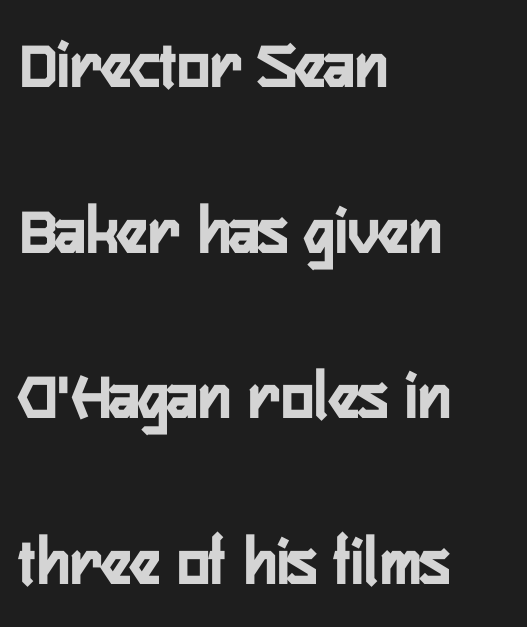
Q: Is the text italic (slanted)? A: No, it is upright.
Q: Is the typeface a serif or a sans-serif typeface? A: Sans-serif.
Q: Is the text underlined? A: No.
Q: How is the paragraph aligned? A: Left-aligned.
Q: Is the spacing between letters normal or unusually wide? A: Normal.
Q: Is the spacing between lines tight, normal or loose? A: Loose.
Q: Width (condensed, normal, or wide)? A: Condensed.
Q: Stroke contrast? A: Low.
Q: x-height? A: Medium.
Q: Monospaced? A: No.
